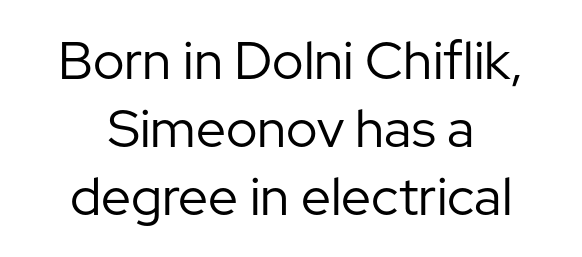
The image shows 53 px regular-weight sans-serif type, upright; set centered, normal line spacing (1.28x), normal letter spacing, not underlined; low stroke contrast and a medium x-height.
